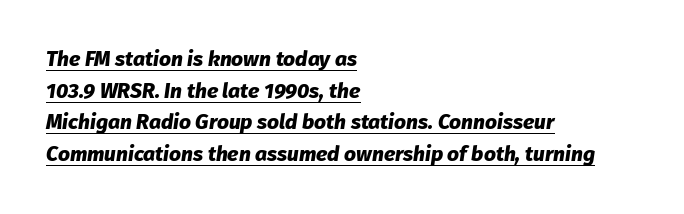
The image shows 21 px bold type, italic (leaning right); set left-aligned, normal line spacing (1.51x), normal letter spacing, underlined.
